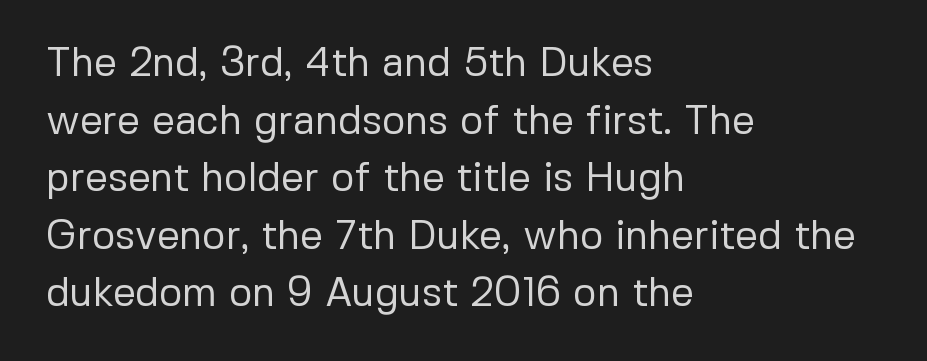
There is no visible air inserted between adjacent glyphs. This sample is left-justified, so line endings fall wherever the words run out. Unlike a traditional serif, this face leaves its strokes unadorned. Words float on clear page, feet unadorned. The letters advance in unequal steps, a hallmark of proportional type.
